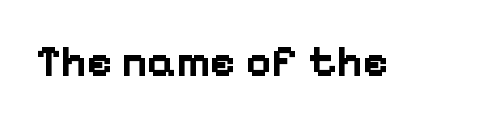
Q: Is the text bold? A: Yes.
Q: Is the text italic (slanted)? A: No, it is upright.
Q: Is the typeface a serif or a sans-serif typeface? A: Sans-serif.
Q: Is the text underlined? A: No.
Q: Is the spacing between letters normal or unusually wide? A: Normal.
Q: Width (condensed, normal, or wide)? A: Normal.
Q: Stroke contrast? A: Low.
Q: x-height? A: Medium.
Q: Monospaced? A: No.
